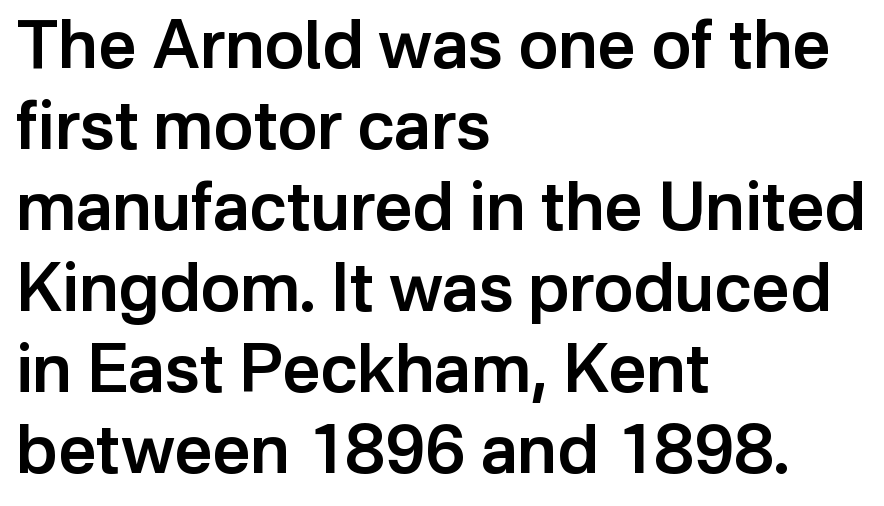
{"serif": "no", "italic": "no", "bold": "semi", "weight": "semibold", "width": "normal", "stroke_contrast": "low", "x_height": "medium", "monospaced": "no", "underline": "no", "align": "left", "line_spacing_ratio": 1.21, "letter_spacing": "normal", "letter_spacing_em": 0.0, "glyph_px": 67}
